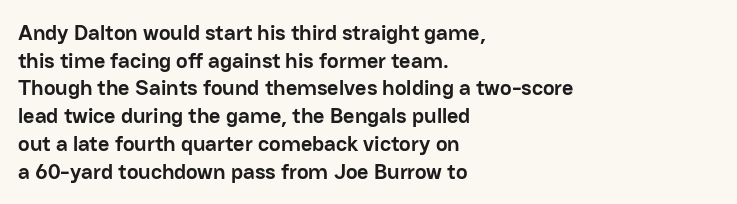
Q: Is the text bold? A: Yes.
Q: Is the text italic (slanted)? A: No, it is upright.
Q: Is the text underlined? A: No.
Q: How is the paragraph aligned? A: Left-aligned.
Q: Is the spacing between letters normal or unusually wide? A: Normal.
Q: Is the spacing between lines tight, normal or loose? A: Normal.
